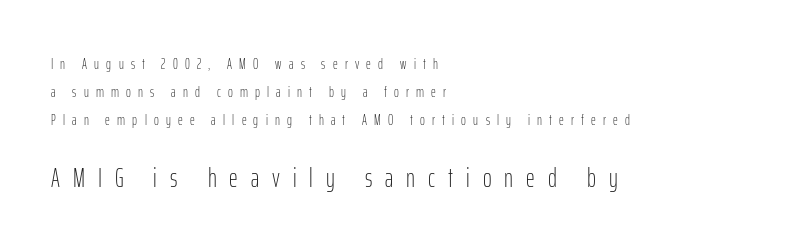
Q: Is the text bold? A: No.
Q: Is the text italic (slanted)? A: No, it is upright.
Q: Is the text underlined? A: No.
Q: How is the paragraph aligned? A: Left-aligned.
Q: Is the spacing between letters normal or unusually wide? A: Unusually wide.
Q: Which block of text is set in a larger size, the first (top) or the second (bottom)? A: The second (bottom) one.
